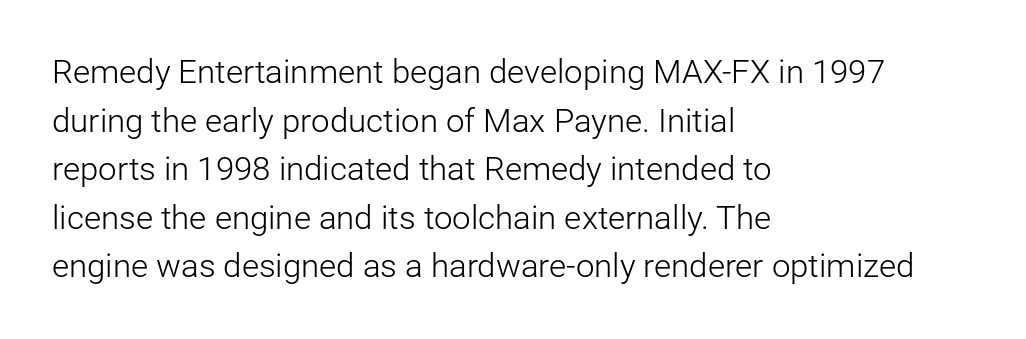
Does the type have serifs? No, each stem ends abruptly. The glyphs are unaccompanied by any horizontal stroke below them. The paragraph has a hard left edge and a soft right edge. Look at the tracking — it's just the regular setting, nothing added. Caption: face not bold, strokes unweighted. Regular leading.
